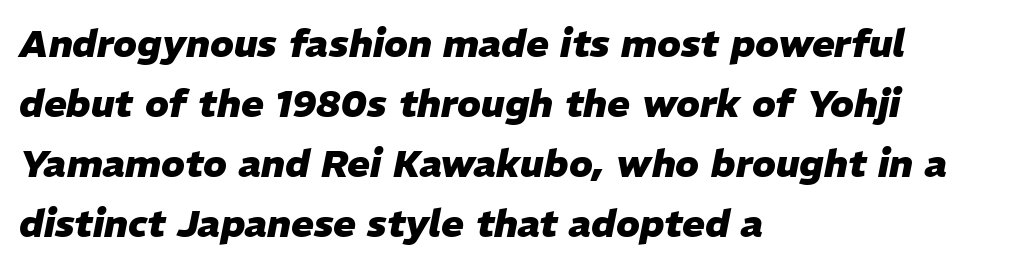
Q: Is the text bold? A: Yes.
Q: Is the text italic (slanted)? A: Yes, it leans right by about 11 degrees.
Q: Is the text underlined? A: No.
Q: How is the paragraph aligned? A: Left-aligned.
Q: Is the spacing between letters normal or unusually wide? A: Normal.
Q: Is the spacing between lines tight, normal or loose? A: Normal.
Q: Width (condensed, normal, or wide)? A: Normal.
Q: Stroke contrast? A: Low.
Q: x-height? A: Medium.
Q: Monospaced? A: No.
